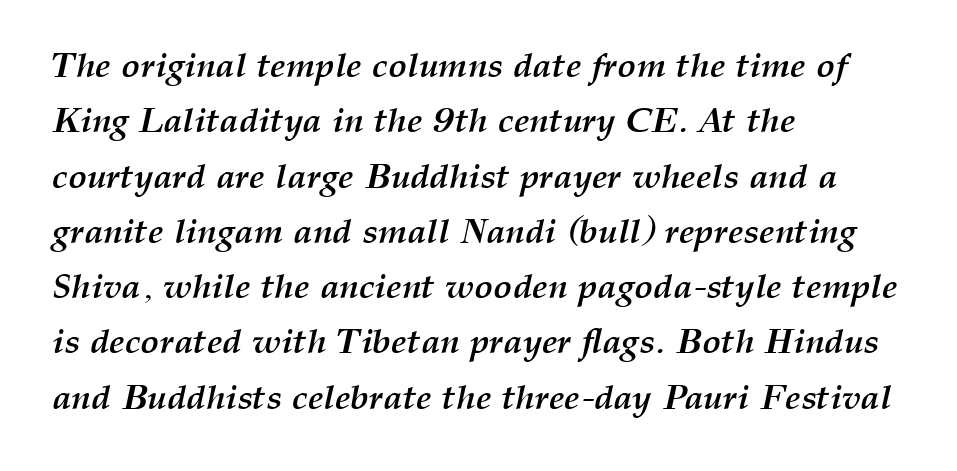
{"italic": "yes", "lean": "right", "slant_degrees": 12, "bold": "yes", "weight": "semibold", "width": "normal", "stroke_contrast": "medium", "x_height": "medium", "monospaced": "no", "underline": "no", "align": "left", "line_spacing": "normal", "line_spacing_ratio": 1.58, "letter_spacing": "normal", "letter_spacing_em": 0.0, "glyph_px": 35}
